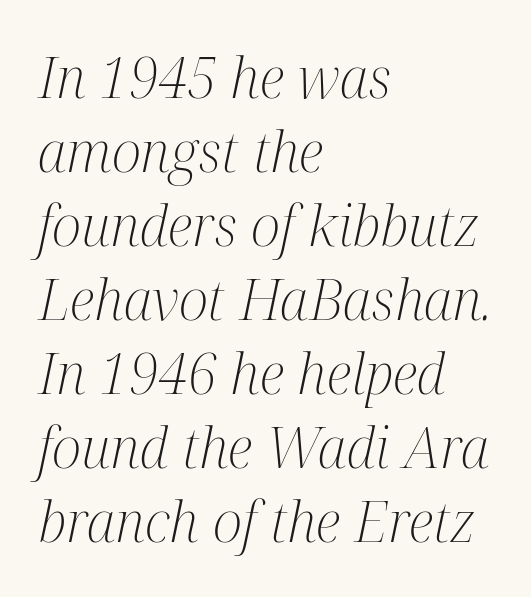
These lines stack with their left ends in a neat column. Each word holds together tightly as a unit, with standard inter-letter gaps. This reads as an unemphasized weight, regular at the heaviest. One glance says typical: line gaps are just what's usual.
